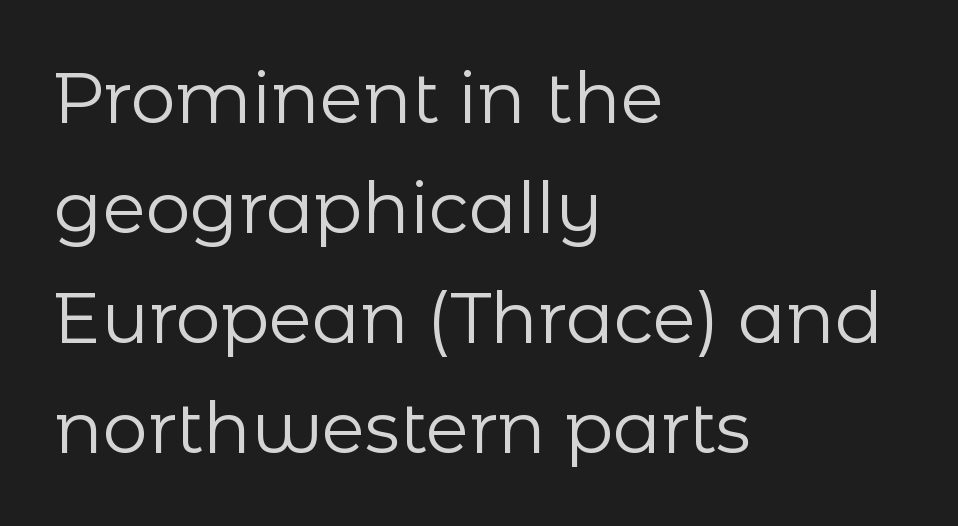
Leading matches the norm, producing a regular column. The area under the type is left untouched. Posture: vertical. Observe the absence of serifs on each vertical stroke in this sample. Does the copy run flush right? No — it runs flush left.
